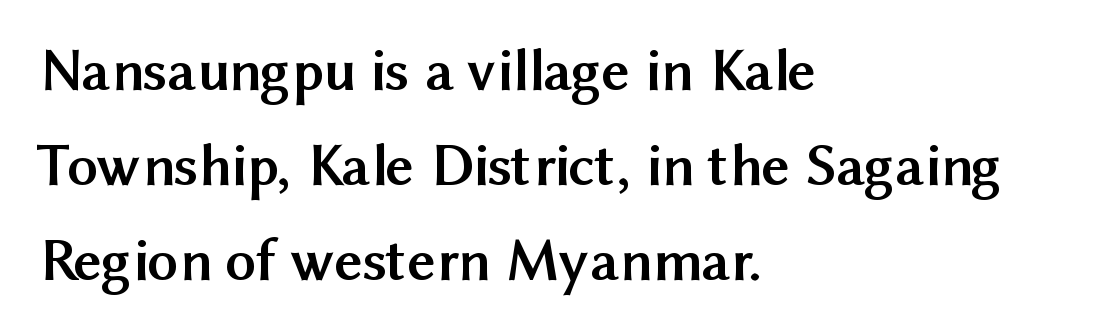
{"serif": "no", "italic": "no", "bold": "yes", "weight": "semibold", "width": "normal", "stroke_contrast": "medium", "x_height": "medium", "monospaced": "no", "underline": "no", "align": "left", "line_spacing": "normal", "line_spacing_ratio": 1.56, "letter_spacing": "normal", "letter_spacing_em": 0.0, "glyph_px": 61}
